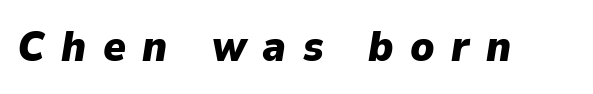
{"italic": "yes", "lean": "right", "slant_degrees": 9, "bold": "yes", "weight": "heavy", "width": "normal", "stroke_contrast": "low", "x_height": "medium", "monospaced": "no", "underline": "no", "letter_spacing": "wide", "letter_spacing_em": 0.38, "glyph_px": 43}
